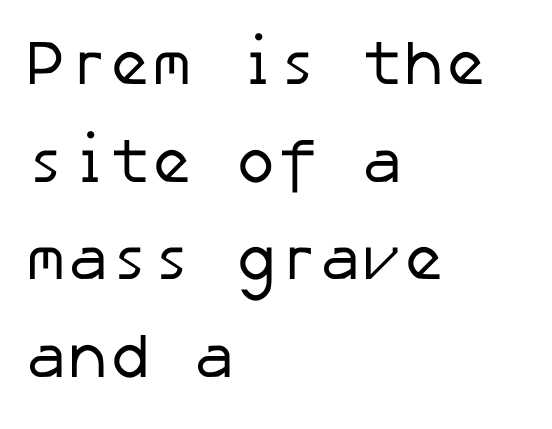
{"serif": "no", "bold": "no", "weight": "regular", "width": "normal", "stroke_contrast": "low", "x_height": "medium", "underline": "no", "align": "left", "line_spacing": "normal", "line_spacing_ratio": 1.55, "letter_spacing": "normal", "letter_spacing_em": 0.0, "glyph_px": 63}
